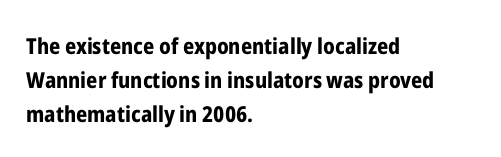
The image shows 22 px bold type, upright; set left-aligned, normal line spacing (1.55x), normal letter spacing, not underlined.
